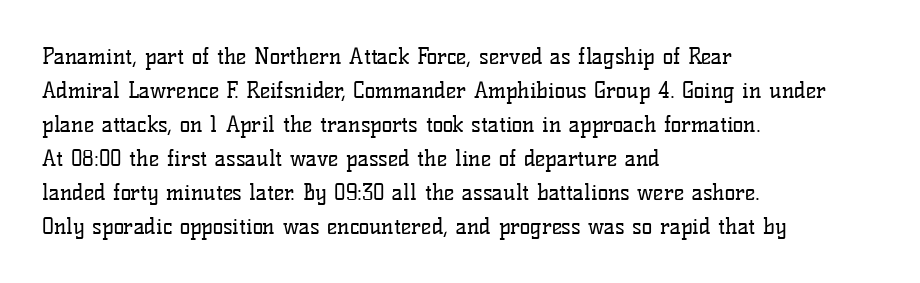
{"italic": "no", "bold": "no", "underline": "no", "align": "left", "line_spacing": "normal", "line_spacing_ratio": 1.55, "letter_spacing": "normal", "letter_spacing_em": 0.0, "glyph_px": 22}
